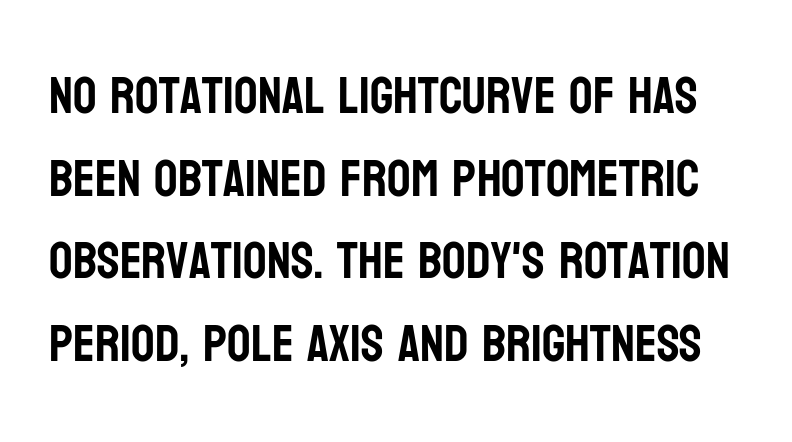
Descenders hang freely into open space. Varying glyph widths throughout — classic text-font behaviour. Notice how the stems are strictly vertical — no italics here. This sample uses a sans-serif face. The letterforms sit shoulder to shoulder at normal distance.
